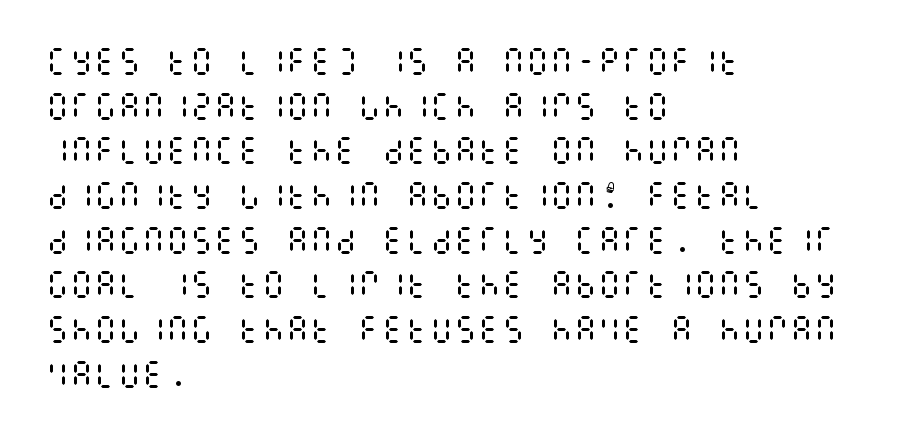
The letters look calm and open, with moderate or lighter stems. Compared with typical paragraphs, the rows here are spaced about the same. The passage is arranged the way most books set body copy — flush left. Upright lettering throughout.
